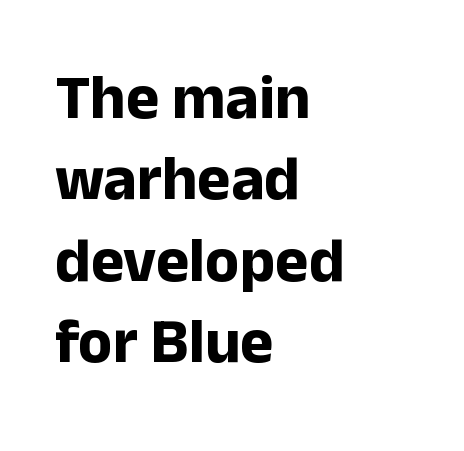
Q: Is the text bold? A: Yes.
Q: Is the text italic (slanted)? A: No, it is upright.
Q: Is the typeface a serif or a sans-serif typeface? A: Sans-serif.
Q: Is the text underlined? A: No.
Q: How is the paragraph aligned? A: Left-aligned.
Q: Is the spacing between letters normal or unusually wide? A: Normal.
Q: Is the spacing between lines tight, normal or loose? A: Normal.
Q: Width (condensed, normal, or wide)? A: Normal.
Q: Stroke contrast? A: Low.
Q: x-height? A: Medium.
Q: Monospaced? A: No.
